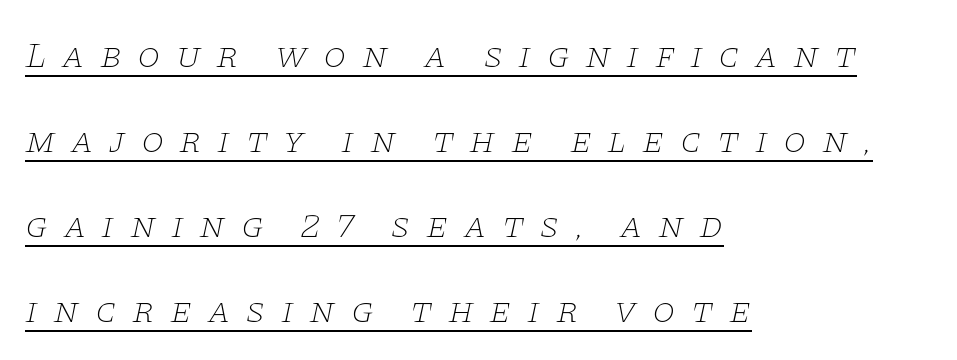
Q: Is the text bold? A: No.
Q: Is the text italic (slanted)? A: Yes, it leans right by about 11 degrees.
Q: Is the typeface a serif or a sans-serif typeface? A: Serif.
Q: Is the text underlined? A: Yes.
Q: How is the paragraph aligned? A: Left-aligned.
Q: Is the spacing between letters normal or unusually wide? A: Unusually wide.
Q: Is the spacing between lines tight, normal or loose? A: Loose.
Q: Width (condensed, normal, or wide)? A: Wide.
Q: Stroke contrast? A: Low.
Q: x-height? A: Large.
Q: Monospaced? A: No.
